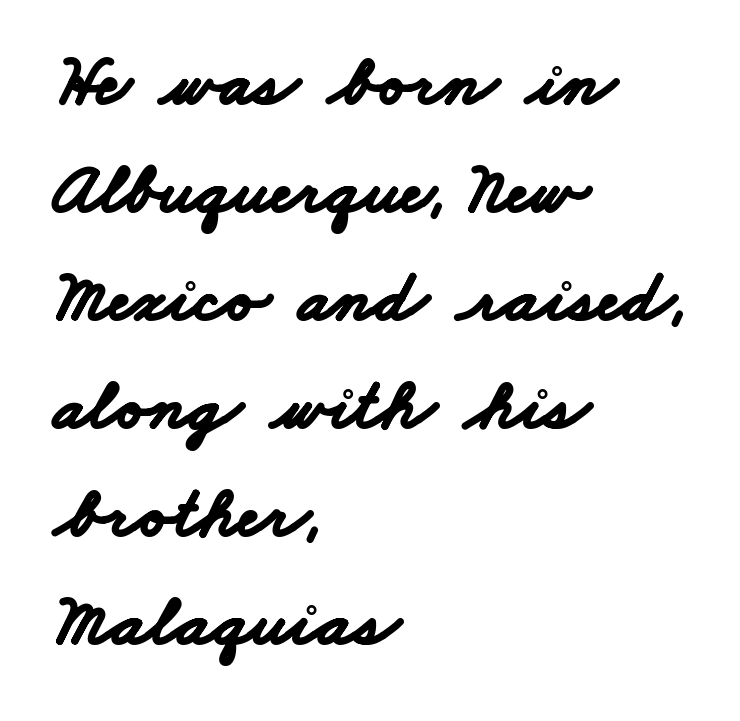
Q: Is the text bold? A: Yes.
Q: Is the typeface a serif or a sans-serif typeface? A: Sans-serif.
Q: Is the text underlined? A: No.
Q: How is the paragraph aligned? A: Left-aligned.
Q: Is the spacing between letters normal or unusually wide? A: Normal.
Q: Is the spacing between lines tight, normal or loose? A: Normal.
Q: Width (condensed, normal, or wide)? A: Wide.
Q: Stroke contrast? A: Low.
Q: x-height? A: Small.
Q: Monospaced? A: No.
